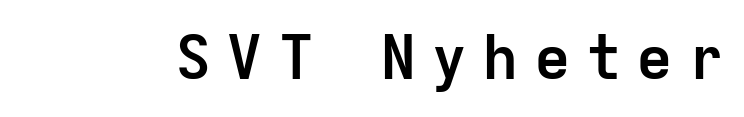
This sample uses a sans-serif face. Fixed-width glyphs throughout — classic coding-font behaviour. Someone cranked the tracking dial way up on this one. The area under the type is left untouched. Ordinary non-slanted type is in use.
